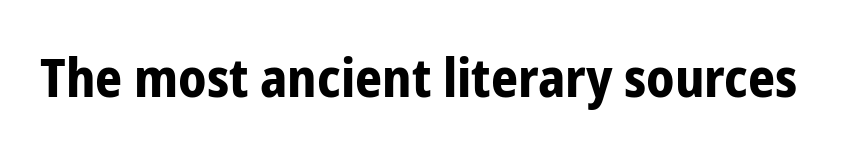
{"serif": "no", "italic": "no", "bold": "yes", "weight": "bold", "width": "condensed", "stroke_contrast": "low", "x_height": "medium", "monospaced": "no", "underline": "no", "letter_spacing": "normal", "letter_spacing_em": 0.0, "glyph_px": 53}
